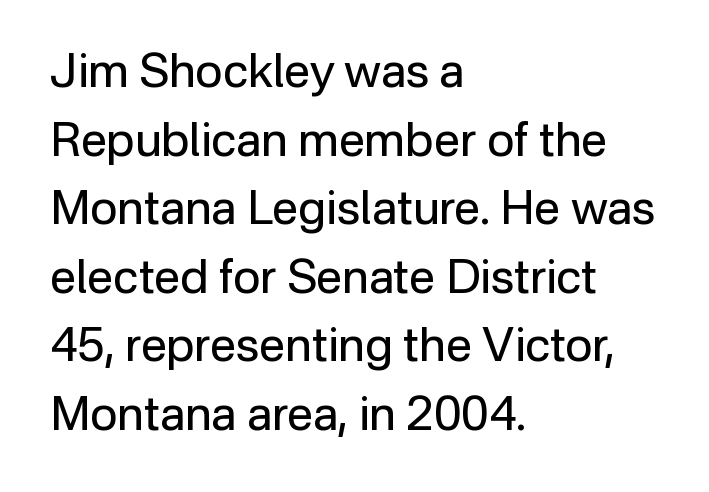
The image shows 47 px regular-weight sans-serif type, upright; set left-aligned, normal line spacing (1.46x), normal letter spacing, not underlined; low stroke contrast and a medium x-height.
